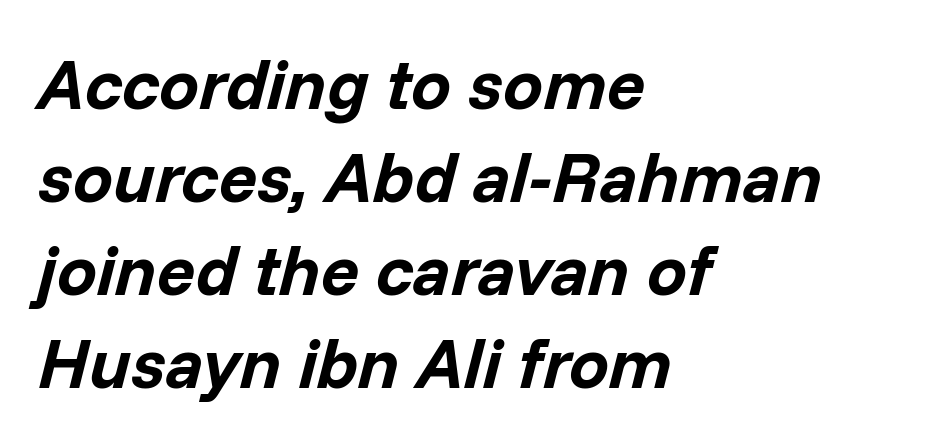
{"italic": "yes", "lean": "right", "slant_degrees": 14, "bold": "yes", "weight": "bold", "width": "normal", "stroke_contrast": "low", "x_height": "medium", "monospaced": "no", "underline": "no", "align": "left", "line_spacing": "normal", "line_spacing_ratio": 1.31, "letter_spacing": "normal", "letter_spacing_em": 0.0, "glyph_px": 71}
